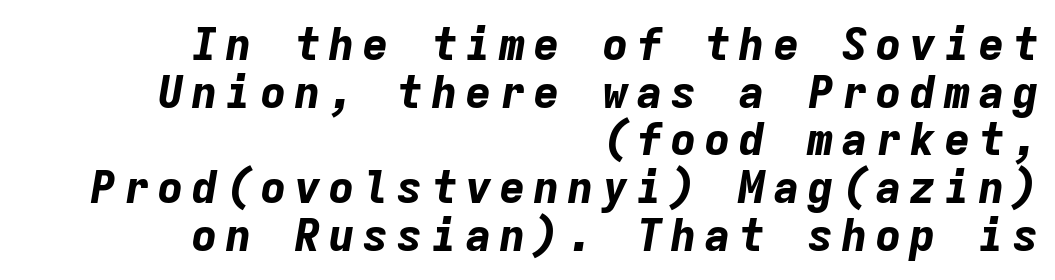
The image shows 45 px bold type, italic (leaning right), monospaced; set right-aligned, tight line spacing (1.06x), not underlined; low stroke contrast and a medium x-height.
